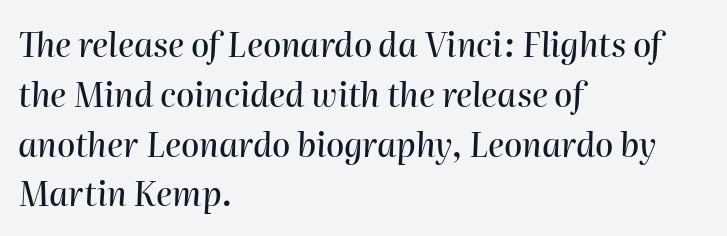
Q: Is the text italic (slanted)? A: Yes, it leans right by about 2 degrees.
Q: Is the text underlined? A: No.
Q: How is the paragraph aligned? A: Left-aligned.
Q: Is the spacing between letters normal or unusually wide? A: Normal.
Q: Is the spacing between lines tight, normal or loose? A: Normal.
Q: Width (condensed, normal, or wide)? A: Normal.
Q: Stroke contrast? A: High.
Q: x-height? A: Medium.
Q: Monospaced? A: No.
